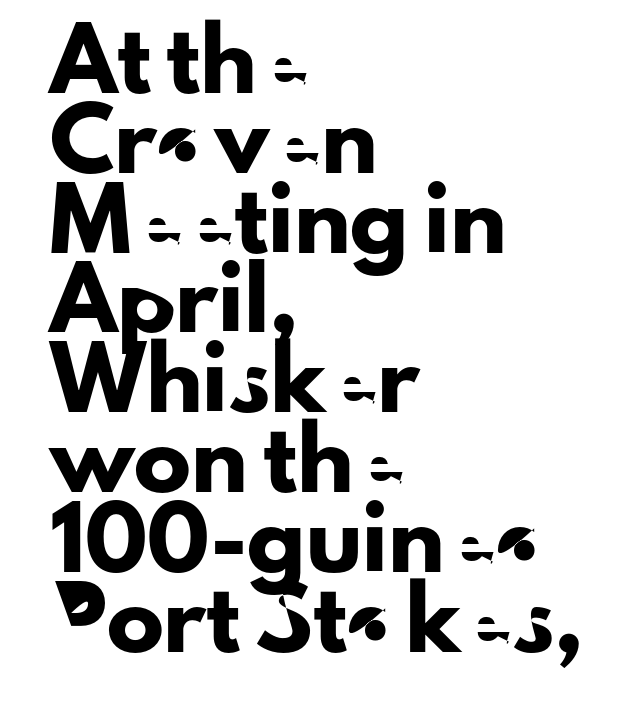
{"serif": "no", "italic": "no", "width": "normal", "stroke_contrast": "low", "x_height": "small", "monospaced": "no", "underline": "no", "align": "left", "line_spacing": "normal", "line_spacing_ratio": 1.4, "letter_spacing": "normal", "letter_spacing_em": 0.0, "glyph_px": 57}
